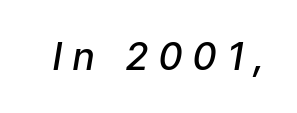
Proportional: the letters do not fall into vertical columns. A typesetter would call this heavily tracked-out type. Italic: yes, the glyphs are oblique. Check under the words: just untouched page. Its strokes are somewhat broadened, the hallmark of semibold type.
